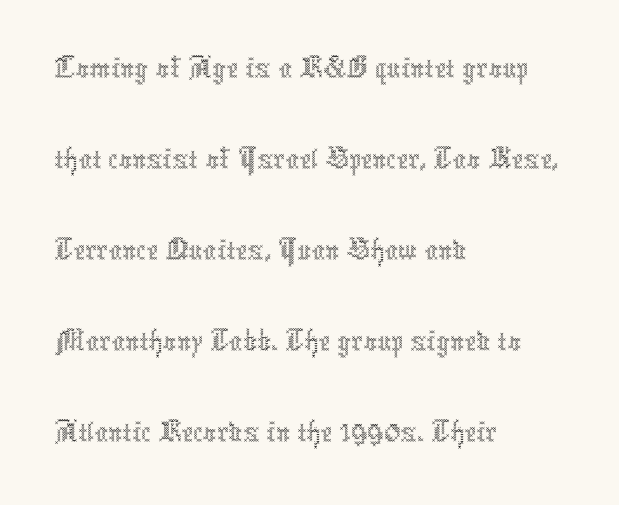
Line spacing here is normal. The lettering holds an erect, upright posture throughout. This rendering uses left alignment, leaving the right contour irregular. This is not heavy type; no bold has been used.
